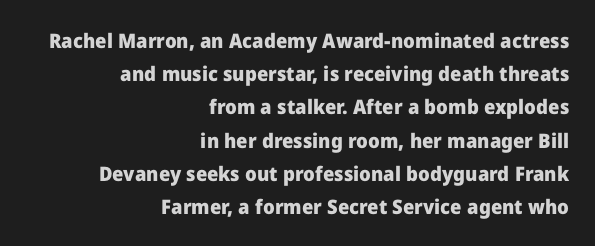
The image shows 20 px bold type, upright; set right-aligned, normal line spacing (1.66x), normal letter spacing, not underlined.
